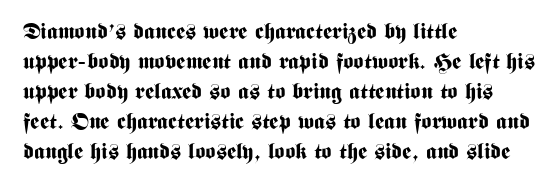
{"italic": "no", "bold": "yes", "underline": "no", "align": "left", "line_spacing": "normal", "line_spacing_ratio": 1.36, "letter_spacing": "normal", "letter_spacing_em": 0.0, "glyph_px": 22}
